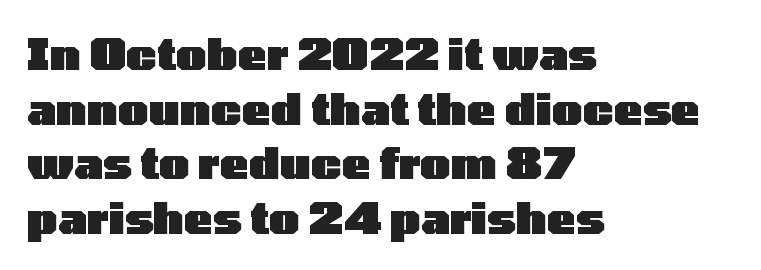
Q: Is the text bold? A: Yes.
Q: Is the text italic (slanted)? A: No, it is upright.
Q: Is the typeface a serif or a sans-serif typeface? A: Sans-serif.
Q: Is the text underlined? A: No.
Q: How is the paragraph aligned? A: Left-aligned.
Q: Is the spacing between letters normal or unusually wide? A: Normal.
Q: Is the spacing between lines tight, normal or loose? A: Normal.
Q: Width (condensed, normal, or wide)? A: Wide.
Q: Stroke contrast? A: Low.
Q: x-height? A: Medium.
Q: Monospaced? A: No.
